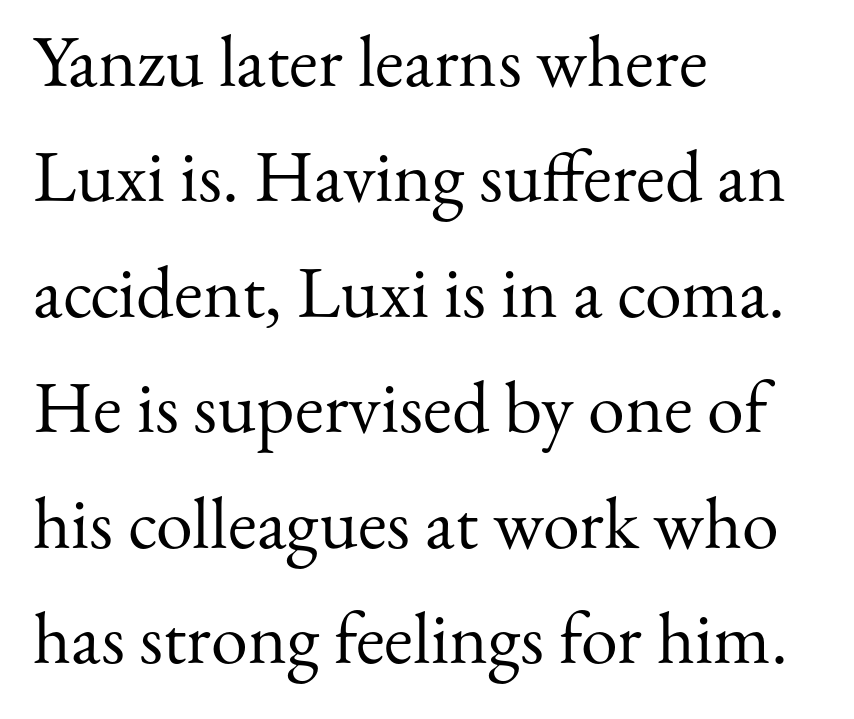
Q: Is the text bold? A: No.
Q: Is the text italic (slanted)? A: No, it is upright.
Q: Is the typeface a serif or a sans-serif typeface? A: Serif.
Q: Is the text underlined? A: No.
Q: How is the paragraph aligned? A: Left-aligned.
Q: Is the spacing between letters normal or unusually wide? A: Normal.
Q: Is the spacing between lines tight, normal or loose? A: Normal.
Q: Width (condensed, normal, or wide)? A: Normal.
Q: Stroke contrast? A: Medium.
Q: x-height? A: Small.
Q: Monospaced? A: No.
